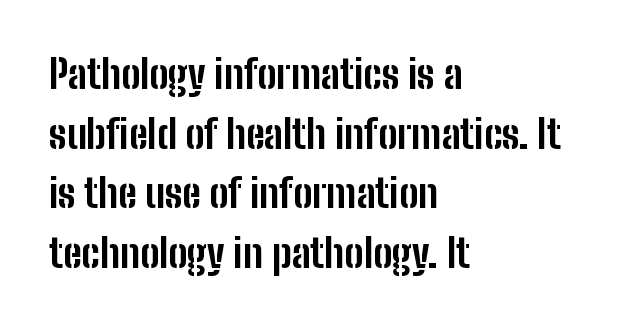
{"serif": "no", "italic": "no", "bold": "yes", "weight": "bold", "width": "condensed", "stroke_contrast": "low", "x_height": "medium", "monospaced": "no", "underline": "no", "align": "left", "line_spacing": "normal", "line_spacing_ratio": 1.49, "letter_spacing": "normal", "letter_spacing_em": 0.0, "glyph_px": 40}
